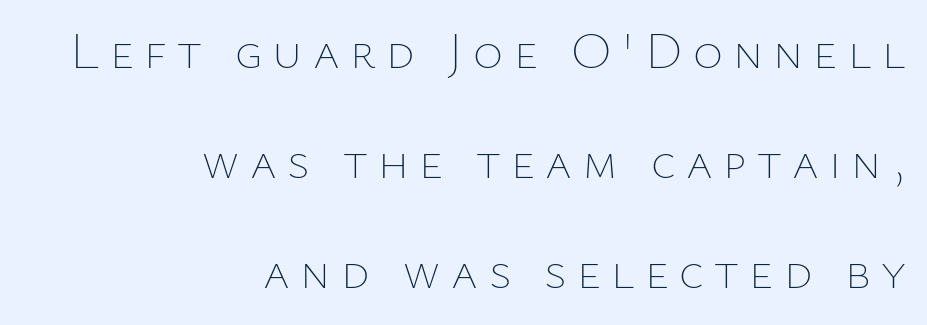
Horizontal bands of white between lines are thick stripes. The face looks like a standard text weight, possibly lighter. Notice how the stems are strictly vertical — no italics here. Tracking here is generous; glyphs stand well apart from one another.
